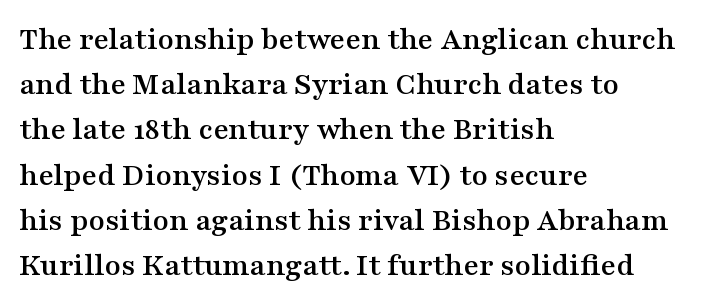
The image shows 33 px wide serif type, upright; set left-aligned, normal line spacing (1.37x), normal letter spacing, not underlined; medium stroke contrast and a medium x-height.
